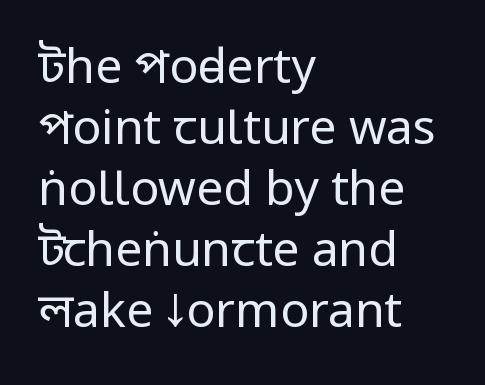
Q: Is the text bold? A: No.
Q: Is the text italic (slanted)? A: No, it is upright.
Q: Is the typeface a serif or a sans-serif typeface? A: Sans-serif.
Q: Is the text underlined? A: No.
Q: How is the paragraph aligned? A: Left-aligned.
Q: Is the spacing between letters normal or unusually wide? A: Normal.
Q: Is the spacing between lines tight, normal or loose? A: Normal.
Q: Width (condensed, normal, or wide)? A: Condensed.
Q: Stroke contrast? A: Low.
